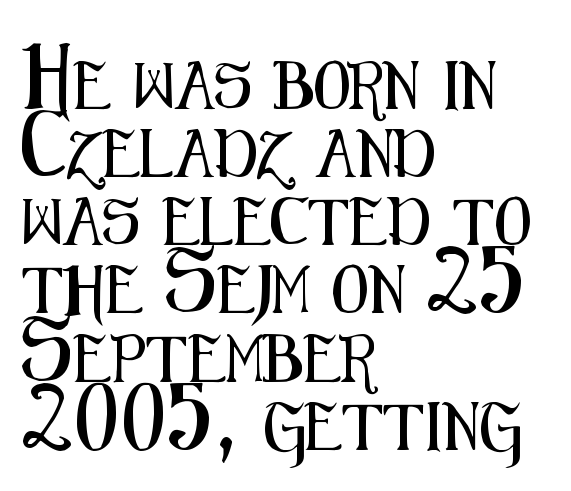
{"italic": "no", "width": "condensed", "stroke_contrast": "medium", "x_height": "medium", "monospaced": "no", "underline": "no", "align": "left", "line_spacing": "normal", "line_spacing_ratio": 1.45, "letter_spacing": "normal", "letter_spacing_em": 0.0, "glyph_px": 47}
